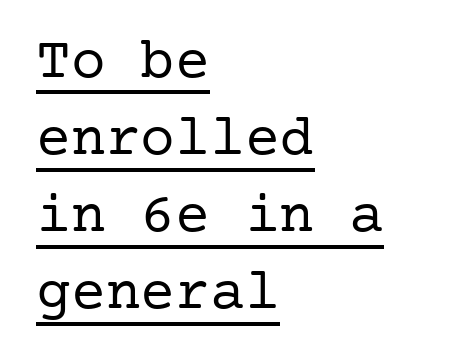
{"serif": "yes", "italic": "no", "bold": "no", "weight": "regular", "width": "normal", "stroke_contrast": "low", "x_height": "medium", "underline": "yes", "align": "left", "line_spacing": "normal", "line_spacing_ratio": 1.33, "letter_spacing": "normal", "letter_spacing_em": 0.0, "glyph_px": 58}
